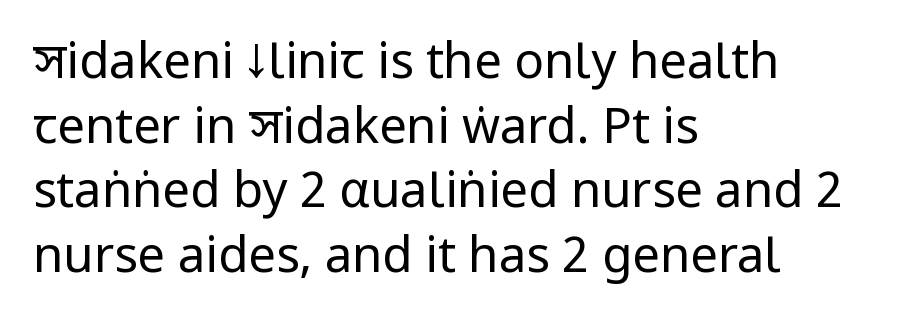
{"serif": "no", "italic": "no", "bold": "no", "weight": "regular", "width": "condensed", "stroke_contrast": "low", "x_height": "large", "monospaced": "no", "underline": "no", "align": "left", "line_spacing": "normal", "line_spacing_ratio": 1.32, "letter_spacing": "normal", "letter_spacing_em": 0.0, "glyph_px": 49}
